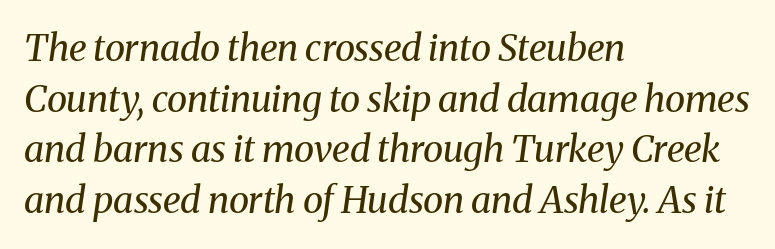
Q: Is the text bold? A: No.
Q: Is the text italic (slanted)? A: Yes, it leans right by about 8 degrees.
Q: Is the typeface a serif or a sans-serif typeface? A: Serif.
Q: Is the text underlined? A: No.
Q: How is the paragraph aligned? A: Left-aligned.
Q: Is the spacing between letters normal or unusually wide? A: Normal.
Q: Is the spacing between lines tight, normal or loose? A: Normal.
Q: Width (condensed, normal, or wide)? A: Normal.
Q: Stroke contrast? A: Medium.
Q: x-height? A: Medium.
Q: Monospaced? A: No.
